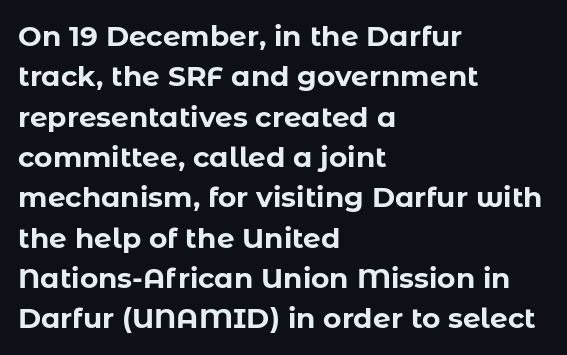
Set as a true bold cut, around the 700 mark. Horizontally, the lines are justified to the leading edge only. Spacing verdict: proportional, widths tailored to each character. The letters stand upright; this is a roman face. Type without underlining. This rendering leaves character spacing at its baseline value.
